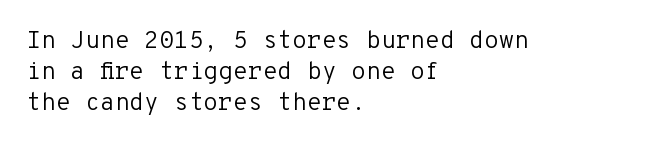
{"italic": "no", "bold": "no", "underline": "no", "align": "left", "line_spacing": "normal", "line_spacing_ratio": 1.29, "letter_spacing": "normal", "letter_spacing_em": 0.0, "glyph_px": 24}
